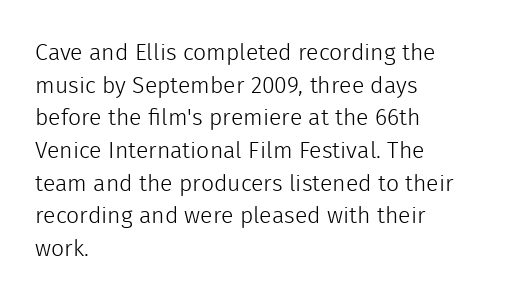
Characters follow at the spacing the type designer built in. The letterforms sit at book weight or below. Rendered with straight, roman letterforms. The rows are spaced the way most documents space them. The strip under each line holds only bare page.
